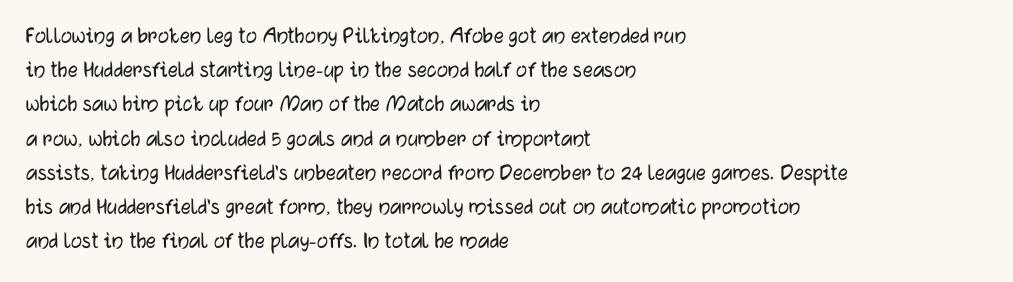
The lettering holds an erect, upright posture throughout. Nobody drew a line under any word here. This rendering uses left alignment, leaving the right contour irregular. Each new line begins a customary step beneath the previous one. Students, note that the glyphs here touch the page at normal intervals.
